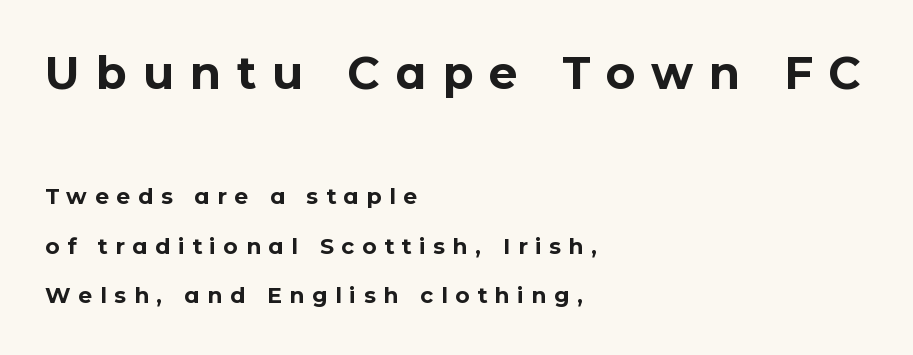
Q: Is the text bold? A: Yes.
Q: Is the text italic (slanted)? A: No, it is upright.
Q: Is the typeface a serif or a sans-serif typeface? A: Sans-serif.
Q: Is the text underlined? A: No.
Q: How is the paragraph aligned? A: Left-aligned.
Q: Is the spacing between letters normal or unusually wide? A: Unusually wide.
Q: Is the spacing between lines tight, normal or loose? A: Loose.
Q: Which block of text is set in a larger size, the first (top) or the second (bottom)? A: The first (top) one.
Q: Width (condensed, normal, or wide)? A: Normal.
Q: Stroke contrast? A: Low.
Q: x-height? A: Medium.
Q: Monospaced? A: No.
